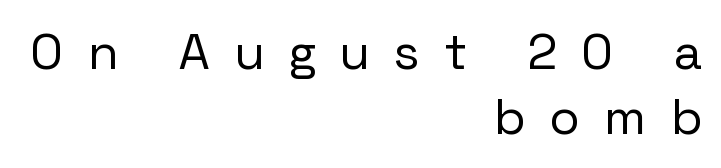
Does extra space separate the letters? Yes, quite a lot of it. These lines were composed using upright roman letters. The glyphs are unaccompanied by any horizontal stroke below them. If you drew a ruler down the right edge, every line would touch it. Whoever set this chose a conventional vertical rhythm. These lines are composed in type without serifs.
